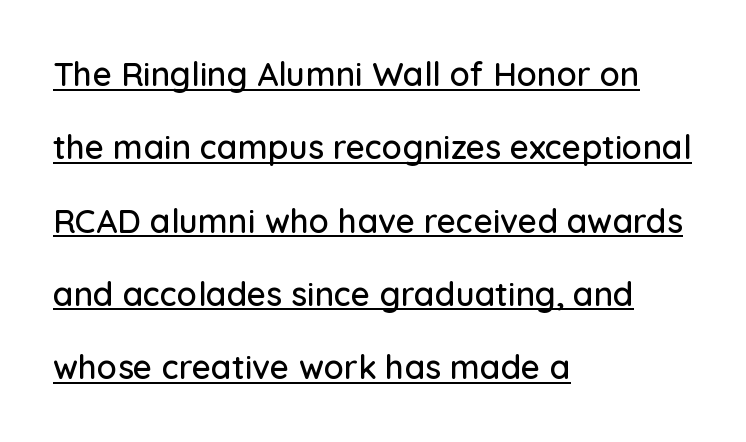
{"serif": "no", "italic": "no", "width": "normal", "stroke_contrast": "low", "x_height": "medium", "monospaced": "no", "underline": "yes", "align": "left", "line_spacing": "loose", "line_spacing_ratio": 2.22, "letter_spacing": "normal", "letter_spacing_em": 0.0, "glyph_px": 33}
